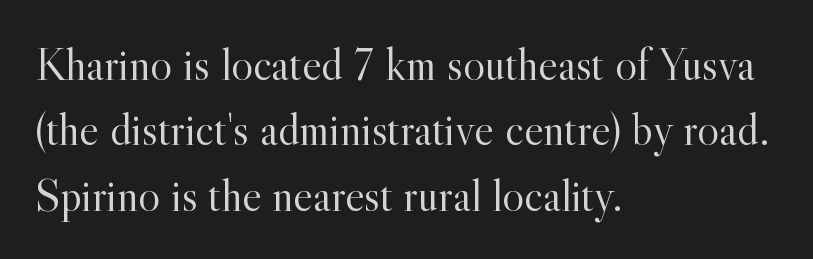
The image shows 46 px light serif type, upright; set left-aligned, normal line spacing (1.42x), normal letter spacing, not underlined; a small x-height.
